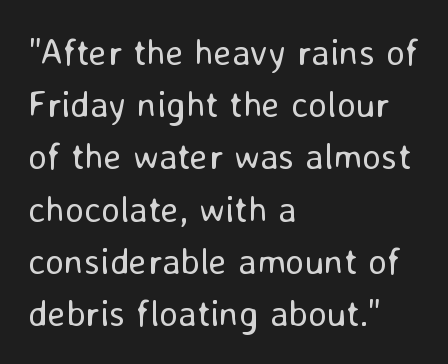
Q: Is the text bold? A: No.
Q: Is the text italic (slanted)? A: No, it is upright.
Q: Is the typeface a serif or a sans-serif typeface? A: Sans-serif.
Q: Is the text underlined? A: No.
Q: How is the paragraph aligned? A: Left-aligned.
Q: Is the spacing between letters normal or unusually wide? A: Normal.
Q: Is the spacing between lines tight, normal or loose? A: Normal.
Q: Width (condensed, normal, or wide)? A: Normal.
Q: Stroke contrast? A: Low.
Q: x-height? A: Medium.
Q: Monospaced? A: No.
